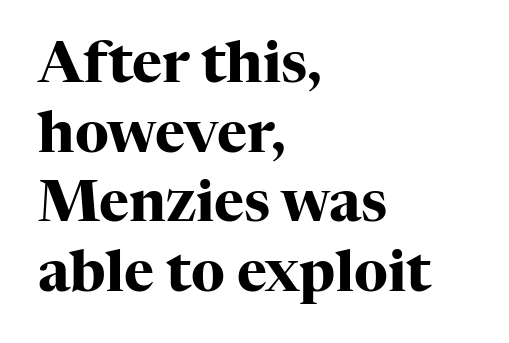
This rendering employs a face with finishing strokes, i.e., a serif. Students, this is bold: see how much ink each stroke carries. The baseline area is clear. The line texture is even and compact thanks to regular tracking.
